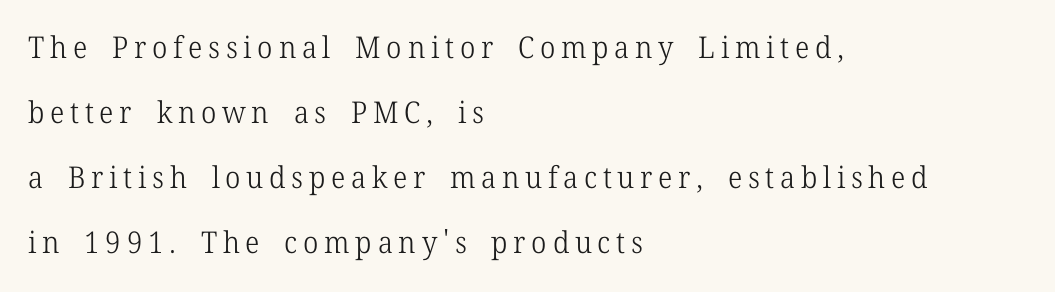
The image shows 30 px light serif type, upright; set left-aligned, loose line spacing (2.17x), not underlined; low stroke contrast and a medium x-height.
